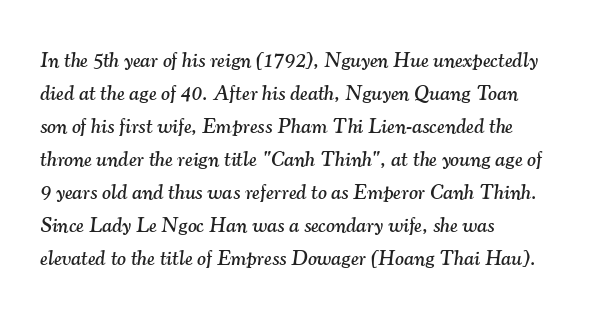
Q: Is the text italic (slanted)? A: Yes, it leans right by about 7 degrees.
Q: Is the text underlined? A: No.
Q: How is the paragraph aligned? A: Left-aligned.
Q: Is the spacing between letters normal or unusually wide? A: Normal.
Q: Is the spacing between lines tight, normal or loose? A: Normal.
